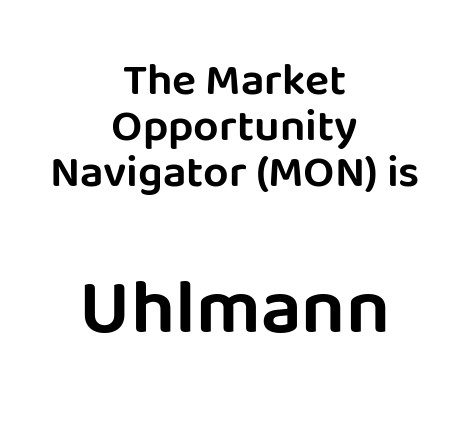
The image shows 78 px sans-serif type, upright; set centered, tight line spacing (1.02x), normal letter spacing, not underlined; the second (bottom) block is 1.73x larger; low stroke contrast and a large x-height.
